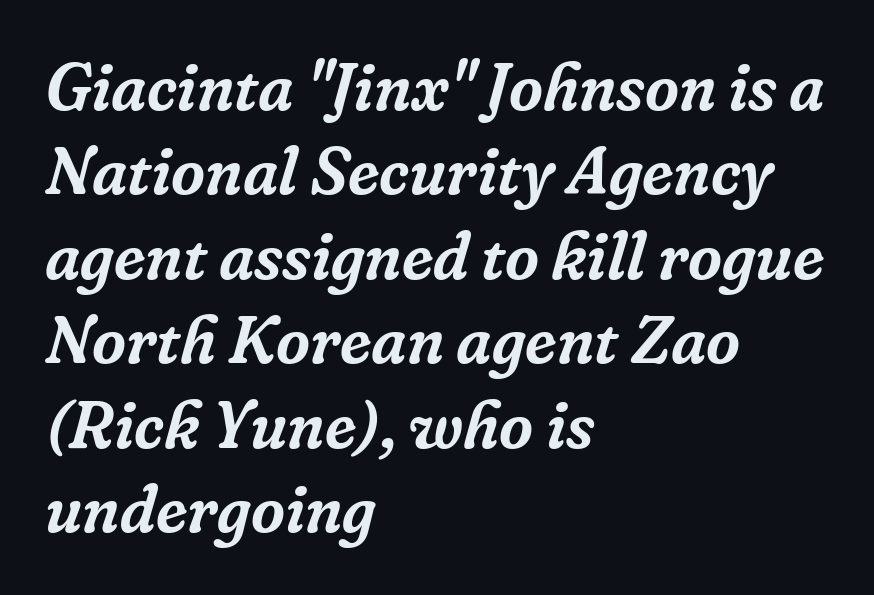
Type style note: has serifs. Character widths vary here, with narrow letters taking less room than wide ones. Descenders hang freely into open space. Horizontal alignment here is leftward, the default for most running prose.
